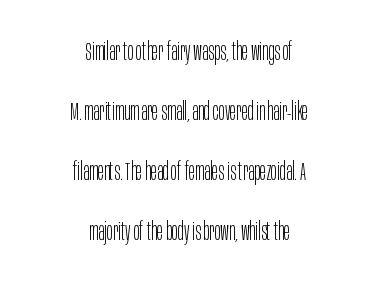
Q: Is the text bold? A: No.
Q: Is the text italic (slanted)? A: No, it is upright.
Q: Is the text underlined? A: No.
Q: How is the paragraph aligned? A: Centered.
Q: Is the spacing between letters normal or unusually wide? A: Normal.
Q: Is the spacing between lines tight, normal or loose? A: Loose.
